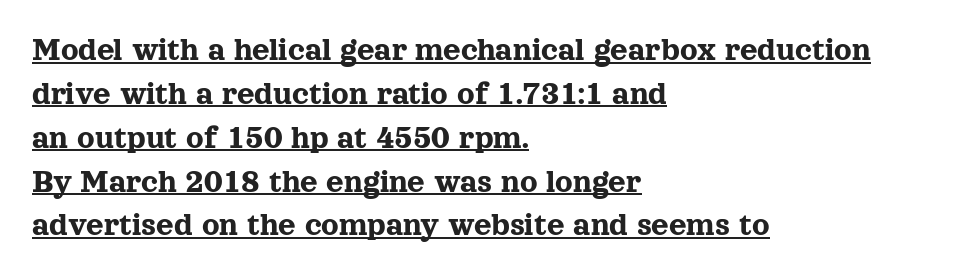
Characters remain perfectly vertical along every line. This is underlined copy, the kind a proofreader might mark for attention. Character widths vary here, with narrow letters taking less room than wide ones. Check where the strokes stop: tiny serifs finish them off. Characters follow at the spacing the type designer built in. Leftover space on each line is placed entirely after the last word.
